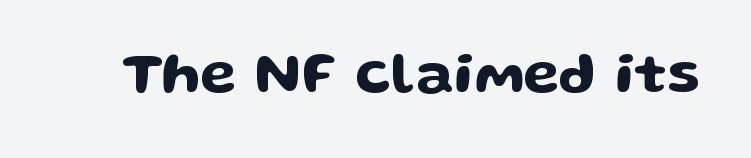
The image shows 59 px wide sans-serif type, upright; set normal letter spacing, not underlined; low stroke contrast and a medium x-height.
